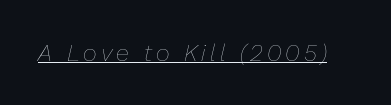
Q: Is the text bold? A: No.
Q: Is the text italic (slanted)? A: Yes, it leans right by about 13 degrees.
Q: Is the text underlined? A: Yes.
